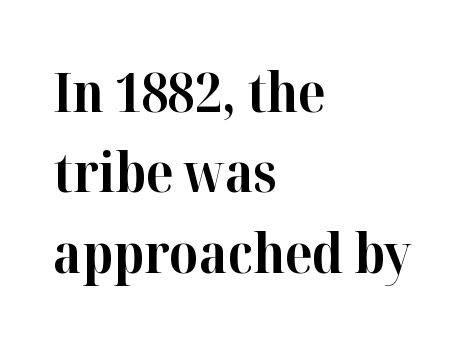
The image shows 55 px bold serif type, upright; set left-aligned, normal line spacing (1.46x), normal letter spacing, not underlined; high stroke contrast and a medium x-height.
